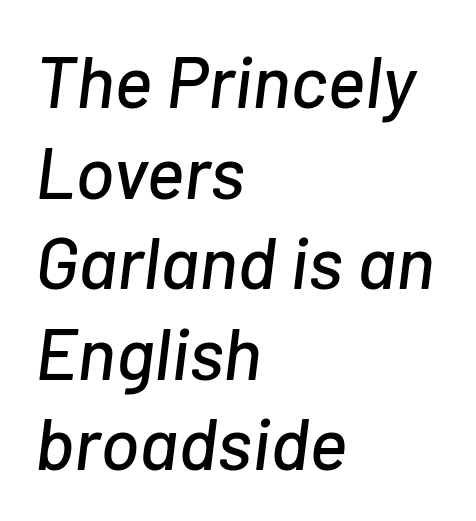
The image shows 73 px text type, italic (leaning right); set left-aligned, line spacing 1.24x, normal letter spacing, not underlined; low stroke contrast and a medium x-height.
